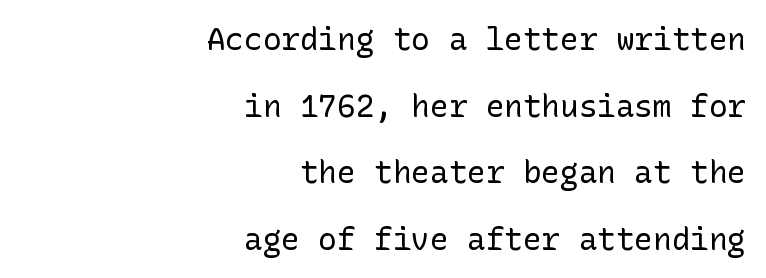
{"serif": "no", "italic": "no", "bold": "no", "weight": "regular", "width": "normal", "stroke_contrast": "low", "x_height": "medium", "underline": "no", "align": "right", "line_spacing": "loose", "line_spacing_ratio": 2.15, "letter_spacing": "normal", "letter_spacing_em": 0.0, "glyph_px": 31}
